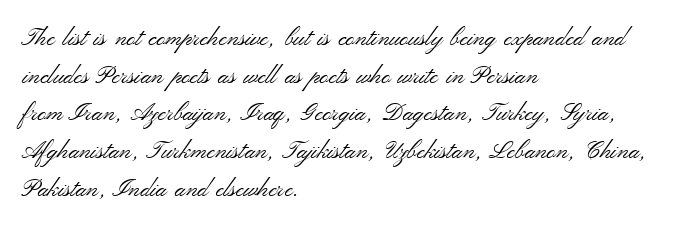
The setting favours the left margin, as ordinary paragraphs usually do. The face looks like a standard text weight, possibly lighter. Each row of text sits above clean, open space.
